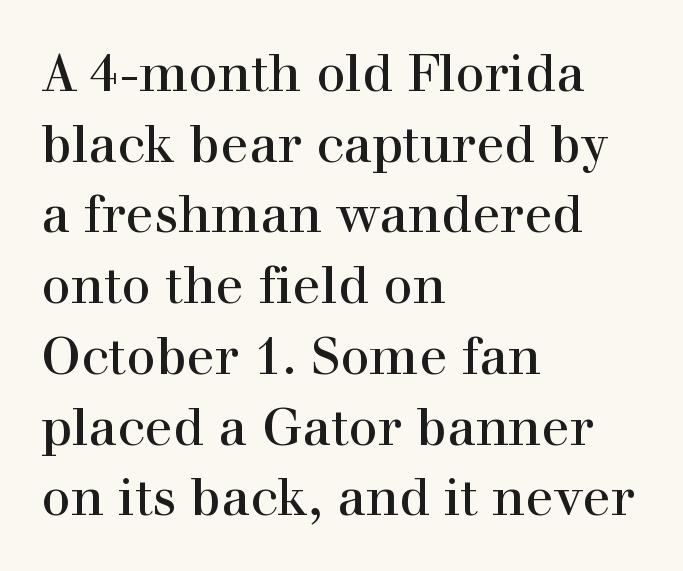
{"serif": "yes", "italic": "no", "width": "normal", "x_height": "medium", "monospaced": "no", "underline": "no", "align": "left", "line_spacing": "normal", "line_spacing_ratio": 1.36, "letter_spacing": "normal", "letter_spacing_em": 0.0, "glyph_px": 52}
